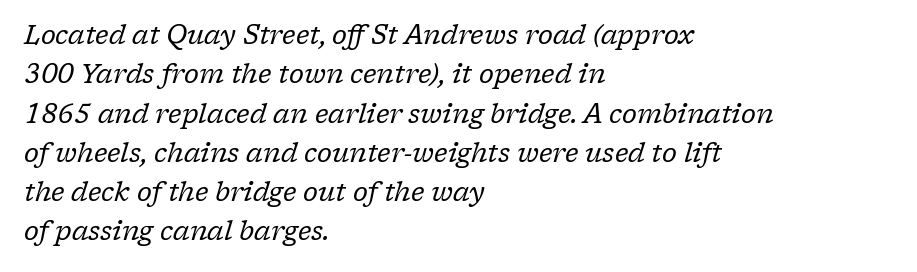
Vertically, the passage feels balanced, rows spaced as you'd expect. Designer's note — italics engaged. This rendering uses left alignment, leaving the right contour irregular. The glyphs are unaccompanied by any horizontal stroke below them. Weight: regular or lighter. The letterforms sit shoulder to shoulder at normal distance.
